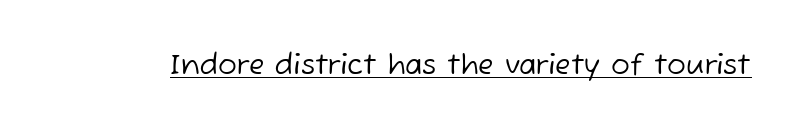
The image shows 28 px regular-weight sans-serif type; set normal letter spacing, underlined; low stroke contrast and a medium x-height.
